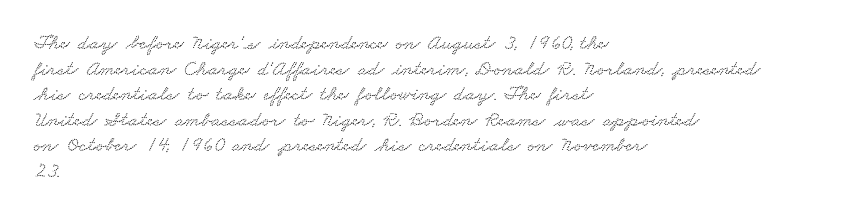
The image shows 21 px text type; set left-aligned, line spacing 1.22x, normal letter spacing, not underlined.
